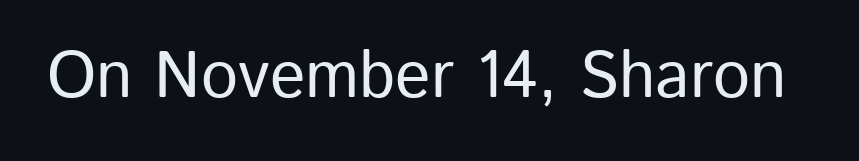
{"serif": "no", "italic": "no", "width": "normal", "stroke_contrast": "low", "x_height": "medium", "monospaced": "no", "underline": "no", "letter_spacing": "normal", "letter_spacing_em": 0.0, "glyph_px": 66}
